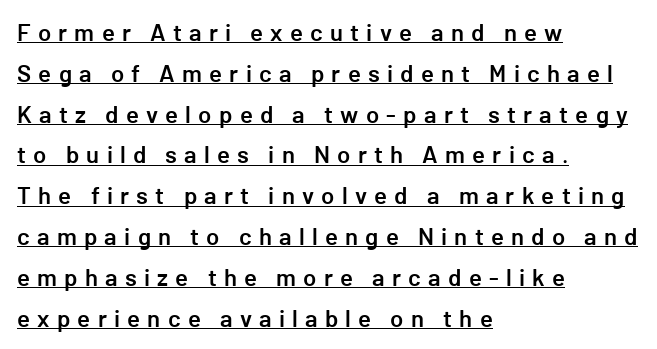
Q: Is the text bold? A: Semi-bold.
Q: Is the text italic (slanted)? A: No, it is upright.
Q: Is the text underlined? A: Yes.
Q: How is the paragraph aligned? A: Left-aligned.
Q: Is the spacing between letters normal or unusually wide? A: Unusually wide.
Q: Is the spacing between lines tight, normal or loose? A: Normal.
